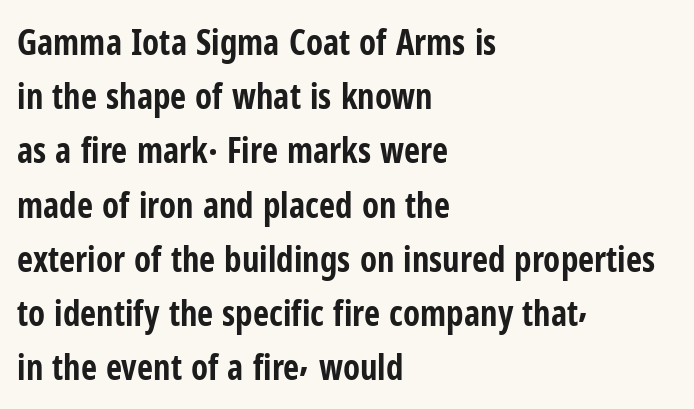
The image shows 35 px bold, condensed sans-serif type, upright; set left-aligned, normal line spacing (1.55x), normal letter spacing, not underlined; low stroke contrast and a medium x-height.
